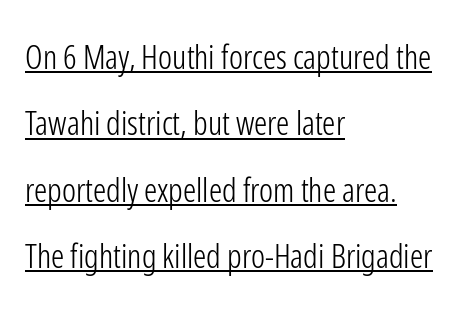
Each new line begins a long way beneath the previous one. Every row of glyphs begins at an identical x-position on the left. The typeface chosen for these lines omits serifs. These characters rest on top of a visible drawn line. The typography opts for an upright posture over an oblique one. Here the glyphs are tracked normally, forming tight word shapes.
